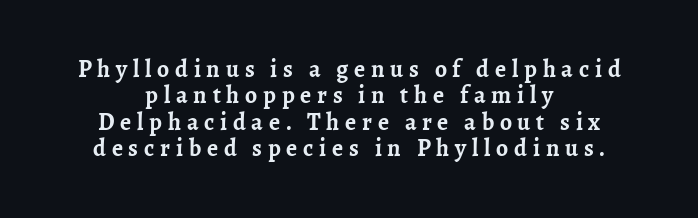
The image shows 24 px bold type, upright; set centered, tight line spacing (1.1x), unusually wide letter spacing (+0.24 em), not underlined.
